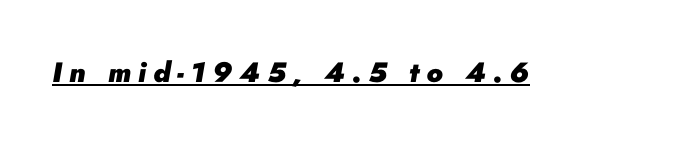
The image shows 28 px heavy type, italic (leaning right); set unusually wide letter spacing (+0.25 em), underlined; low stroke contrast and a small x-height.
